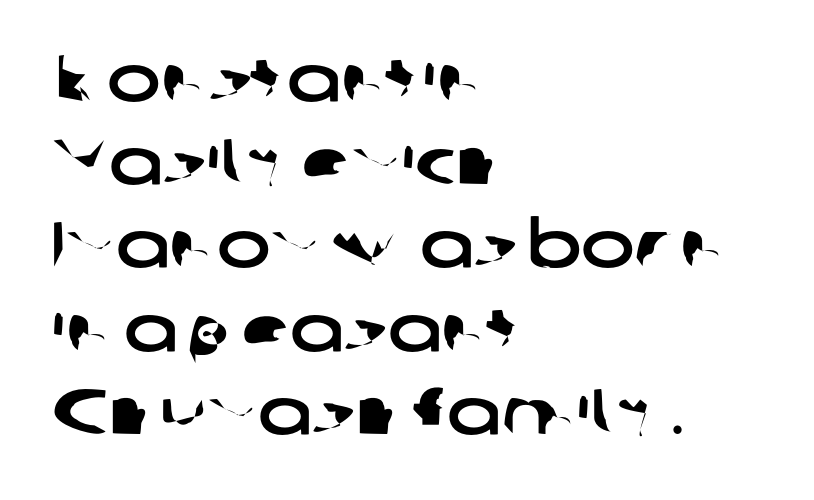
Each line starts at the same left margin while the right side varies. Underline: absent. Characters follow at the spacing the type designer built in. Classification — sans serif.
